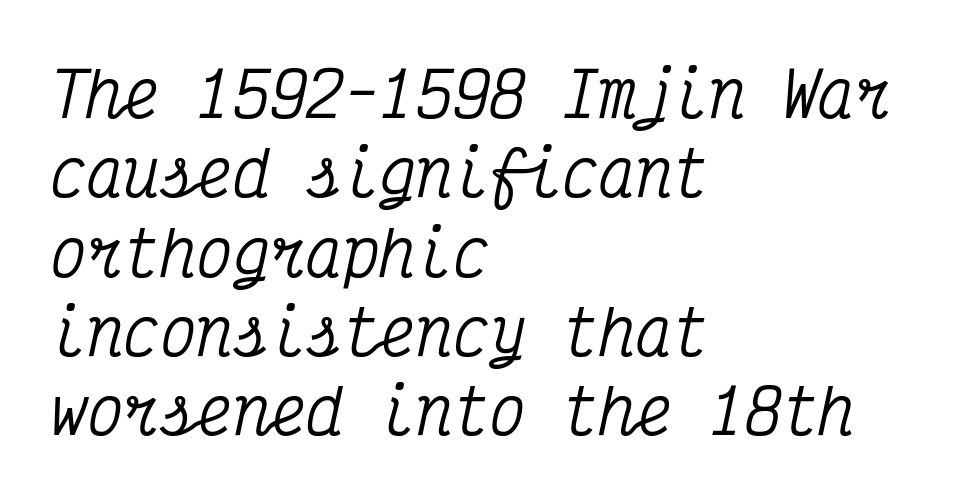
{"serif": "yes", "italic": "yes", "lean": "right", "slant_degrees": 12, "width": "condensed", "stroke_contrast": "medium", "x_height": "medium", "monospaced": "yes", "underline": "no", "align": "left", "line_spacing": "normal", "line_spacing_ratio": 1.3, "letter_spacing": "normal", "letter_spacing_em": 0.0, "glyph_px": 61}
